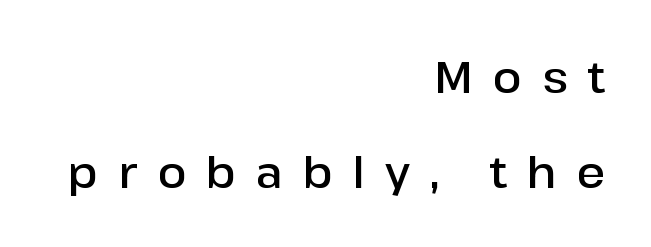
Q: Is the text bold? A: Semi-bold.
Q: Is the text italic (slanted)? A: No, it is upright.
Q: Is the typeface a serif or a sans-serif typeface? A: Sans-serif.
Q: Is the text underlined? A: No.
Q: How is the paragraph aligned? A: Right-aligned.
Q: Is the spacing between letters normal or unusually wide? A: Unusually wide.
Q: Is the spacing between lines tight, normal or loose? A: Loose.
Q: Width (condensed, normal, or wide)? A: Normal.
Q: Stroke contrast? A: Low.
Q: x-height? A: Medium.
Q: Monospaced? A: No.
